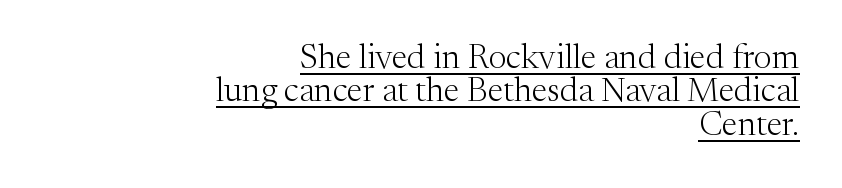
Q: Is the text bold? A: No.
Q: Is the text italic (slanted)? A: No, it is upright.
Q: Is the typeface a serif or a sans-serif typeface? A: Serif.
Q: Is the text underlined? A: Yes.
Q: How is the paragraph aligned? A: Right-aligned.
Q: Is the spacing between letters normal or unusually wide? A: Normal.
Q: Is the spacing between lines tight, normal or loose? A: Tight.
Q: Width (condensed, normal, or wide)? A: Normal.
Q: Stroke contrast? A: Medium.
Q: x-height? A: Medium.
Q: Monospaced? A: No.
